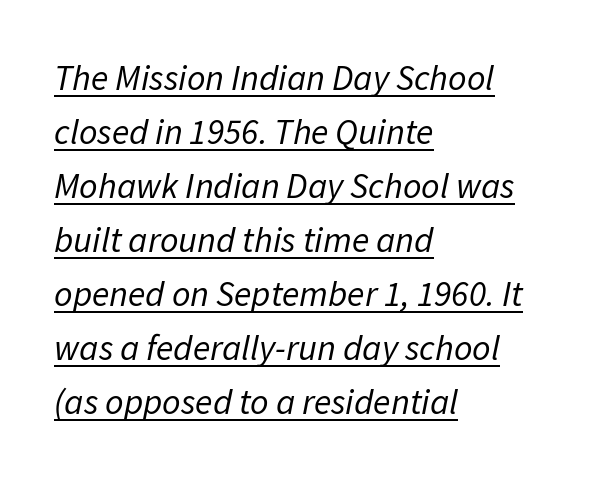
Italic: yes, the glyphs are oblique. The rendering uses natural spacing where letterforms have individual widths. Words appear dense and cohesive because spacing is normal. Heaviness? Minimal to ordinary, like unemphasized prose. Does the copy run flush right? No — it runs flush left.
